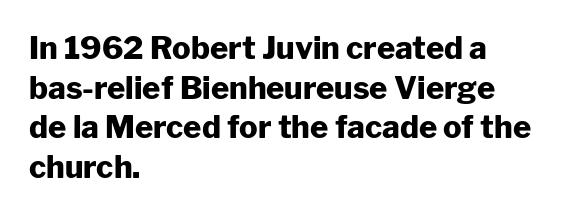
Q: Is the text bold? A: Yes.
Q: Is the text italic (slanted)? A: No, it is upright.
Q: Is the typeface a serif or a sans-serif typeface? A: Sans-serif.
Q: Is the text underlined? A: No.
Q: How is the paragraph aligned? A: Left-aligned.
Q: Is the spacing between letters normal or unusually wide? A: Normal.
Q: Is the spacing between lines tight, normal or loose? A: Normal.
Q: Width (condensed, normal, or wide)? A: Normal.
Q: Stroke contrast? A: Low.
Q: x-height? A: Medium.
Q: Monospaced? A: No.
